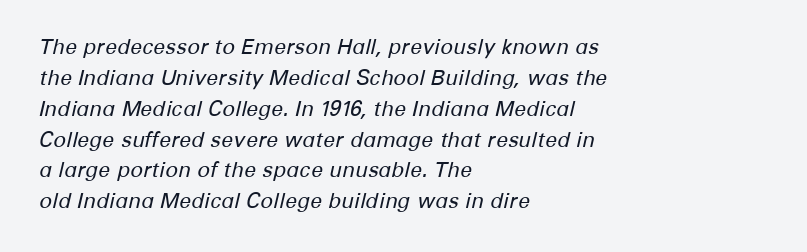
The image shows 21 px text type, italic (leaning right); set left-aligned, normal line spacing (1.47x), normal letter spacing, not underlined.
